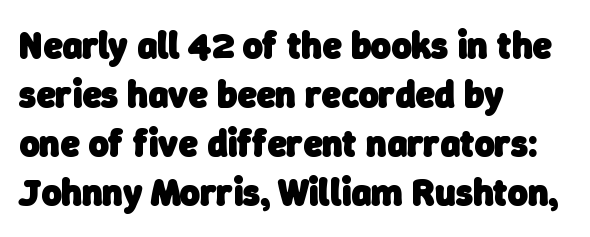
{"serif": "no", "bold": "yes", "weight": "heavy", "width": "normal", "stroke_contrast": "low", "x_height": "medium", "monospaced": "no", "underline": "no", "align": "left", "line_spacing": "normal", "line_spacing_ratio": 1.29, "letter_spacing": "normal", "letter_spacing_em": 0.0, "glyph_px": 38}
